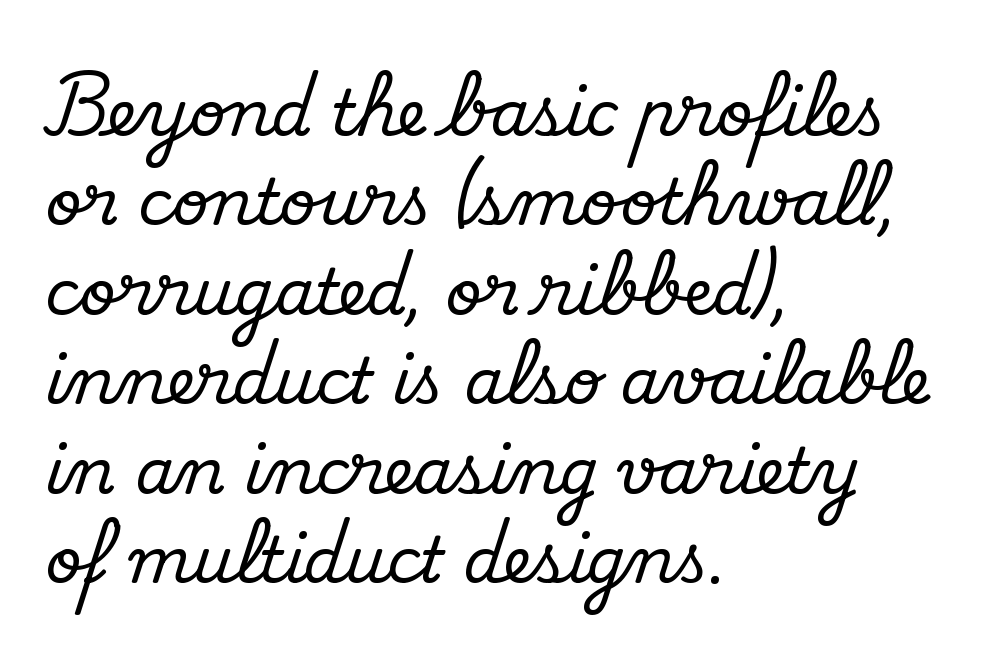
{"serif": "yes", "width": "normal", "stroke_contrast": "medium", "x_height": "small", "monospaced": "no", "underline": "no", "align": "left", "line_spacing": "normal", "line_spacing_ratio": 1.42, "letter_spacing": "normal", "letter_spacing_em": 0.0, "glyph_px": 63}
